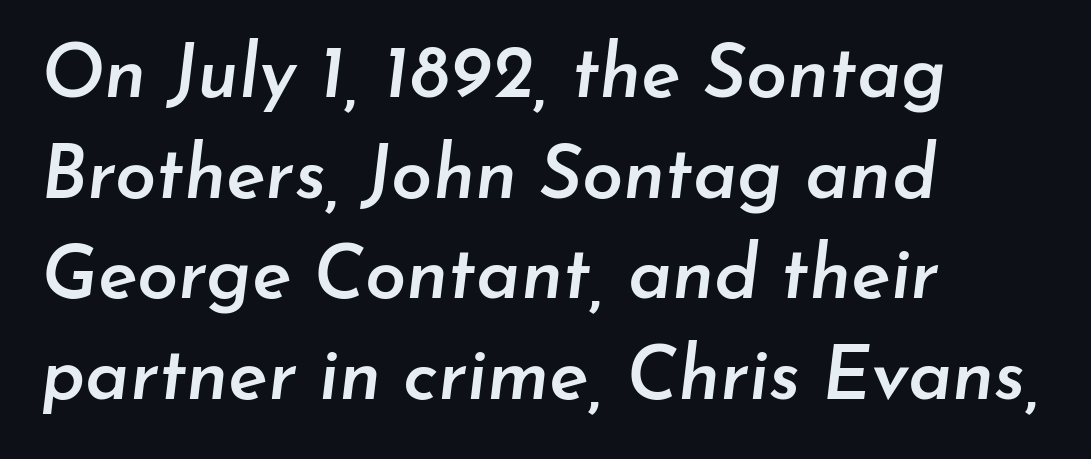
The image shows 74 px semibold type, italic (leaning right); set left-aligned, normal line spacing (1.36x), normal letter spacing, not underlined; low stroke contrast and a small x-height.
